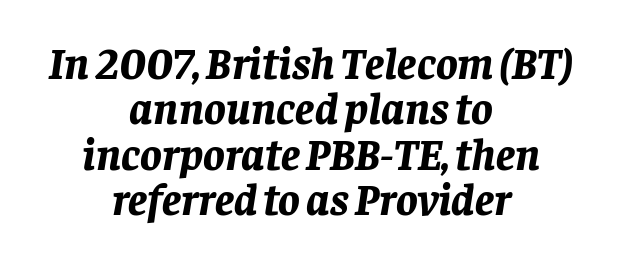
Compared with typical body copy, the letter spacing here is the same. Designer's note — italics engaged. Notice how the passage keeps no hard edge, just a central spine. Varying glyph widths throughout — classic text-font behaviour.
